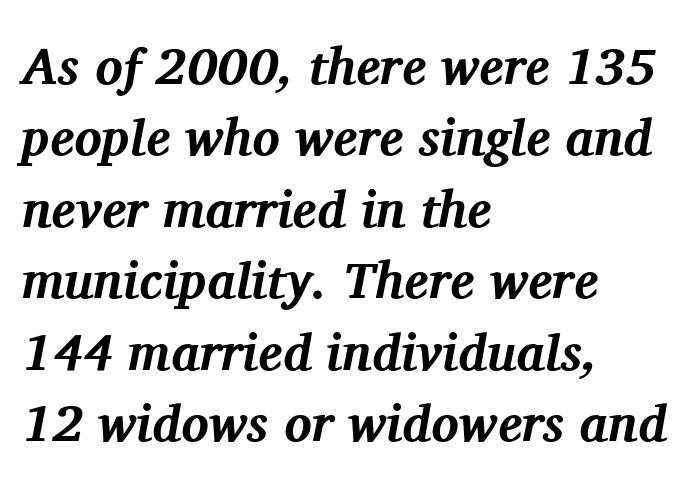
{"serif": "yes", "italic": "yes", "lean": "right", "slant_degrees": 11, "bold": "yes", "weight": "bold", "width": "normal", "stroke_contrast": "medium", "x_height": "medium", "monospaced": "no", "underline": "no", "align": "left", "line_spacing": "normal", "line_spacing_ratio": 1.4, "letter_spacing": "normal", "letter_spacing_em": 0.0, "glyph_px": 51}
